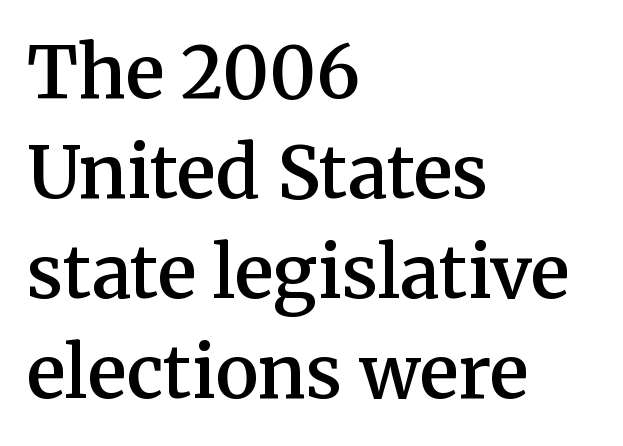
Q: Is the text bold? A: Semi-bold.
Q: Is the text italic (slanted)? A: No, it is upright.
Q: Is the typeface a serif or a sans-serif typeface? A: Serif.
Q: Is the text underlined? A: No.
Q: How is the paragraph aligned? A: Left-aligned.
Q: Is the spacing between letters normal or unusually wide? A: Normal.
Q: Is the spacing between lines tight, normal or loose? A: Normal.
Q: Width (condensed, normal, or wide)? A: Normal.
Q: Stroke contrast? A: Medium.
Q: x-height? A: Medium.
Q: Monospaced? A: No.
